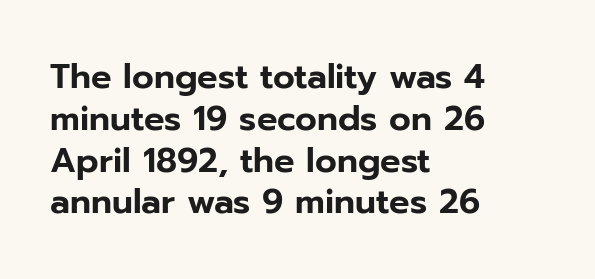
The image shows 34 px sans-serif type, upright; set left-aligned, line spacing 1.23x, normal letter spacing, not underlined; low stroke contrast and a medium x-height.
